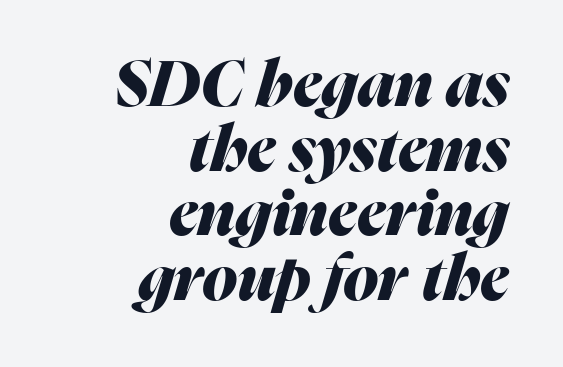
Q: Is the text bold? A: Yes.
Q: Is the text italic (slanted)? A: Yes, it leans right by about 16 degrees.
Q: Is the text underlined? A: No.
Q: How is the paragraph aligned? A: Right-aligned.
Q: Is the spacing between letters normal or unusually wide? A: Normal.
Q: Is the spacing between lines tight, normal or loose? A: Tight.
Q: Width (condensed, normal, or wide)? A: Normal.
Q: Stroke contrast? A: Medium.
Q: x-height? A: Medium.
Q: Monospaced? A: No.
